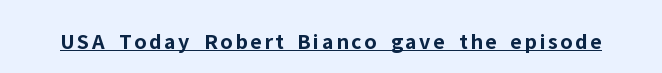
Q: Is the text bold? A: Yes.
Q: Is the text italic (slanted)? A: No, it is upright.
Q: Is the text underlined? A: Yes.
